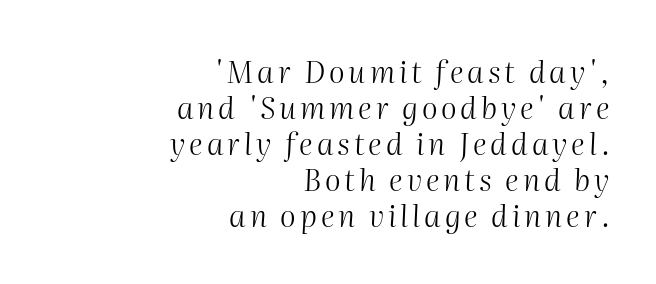
The rendering applies a slant to the glyphs. The string is rendered with underlining switched off. The letters look calm and open, with moderate or lighter stems. The rendering anchors every line to the right-hand side. Proportional: the letters do not fall into vertical columns.
